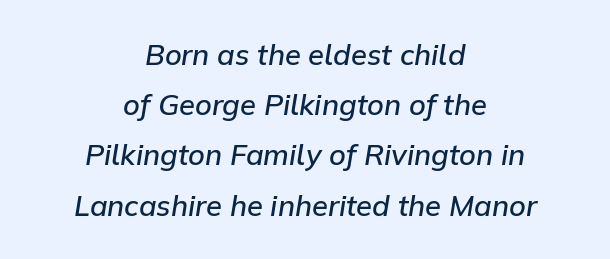
The image shows 29 px semibold type, italic (leaning right); set centered, line spacing 1.73x, normal letter spacing, not underlined; low stroke contrast and a medium x-height.
